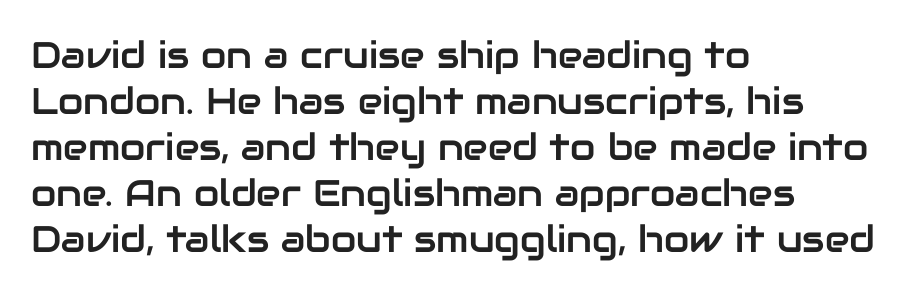
The image shows 37 px sans-serif type, upright; set left-aligned, line spacing 1.24x, normal letter spacing, not underlined; low stroke contrast and a medium x-height.
